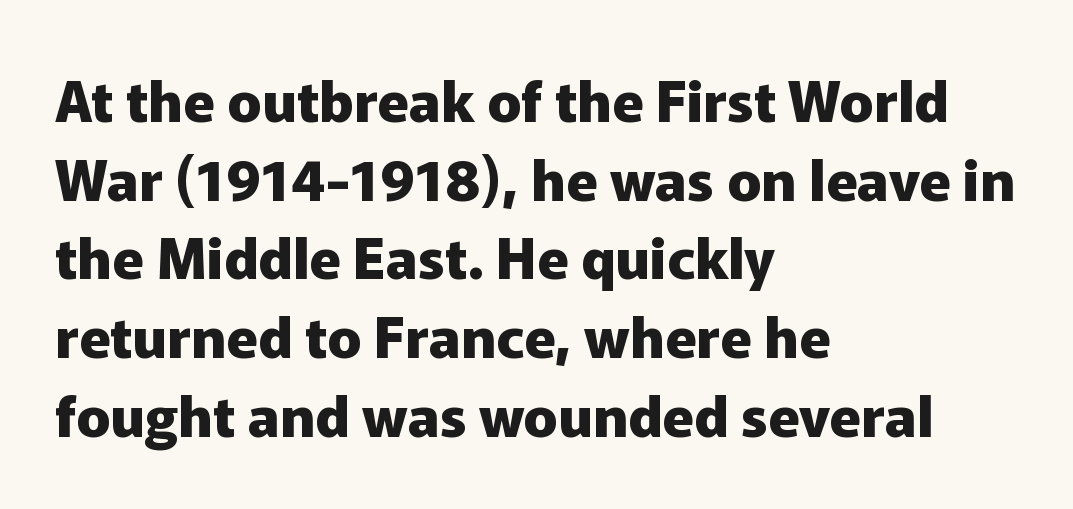
Q: Is the text bold? A: Yes.
Q: Is the text italic (slanted)? A: No, it is upright.
Q: Is the typeface a serif or a sans-serif typeface? A: Sans-serif.
Q: Is the text underlined? A: No.
Q: How is the paragraph aligned? A: Left-aligned.
Q: Is the spacing between letters normal or unusually wide? A: Normal.
Q: Is the spacing between lines tight, normal or loose? A: Normal.
Q: Width (condensed, normal, or wide)? A: Normal.
Q: Stroke contrast? A: Low.
Q: x-height? A: Medium.
Q: Monospaced? A: No.
